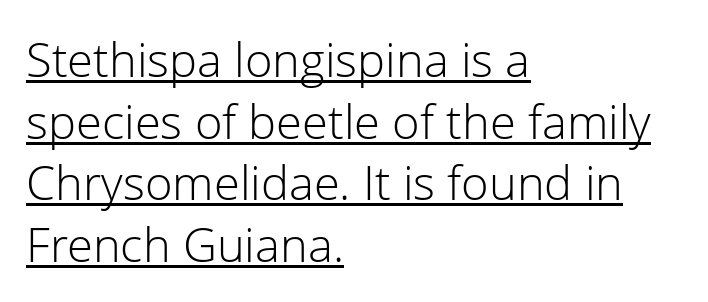
Tracking here is standard; glyphs follow each other at the usual distance. The typesetter has applied underlining to the passage shown. The lines sit at an ordinary, default distance from one another. This sample has the flowing, uneven cadence of proportional lettering. The strokes are not fattened; the text isn't bold.
